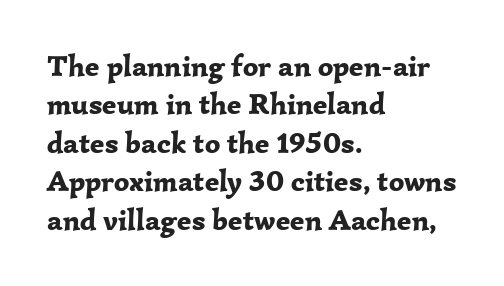
{"serif": "yes", "italic": "no", "bold": "yes", "weight": "bold", "width": "normal", "stroke_contrast": "low", "x_height": "medium", "monospaced": "no", "underline": "no", "align": "left", "line_spacing": "normal", "line_spacing_ratio": 1.28, "letter_spacing": "normal", "letter_spacing_em": 0.0, "glyph_px": 30}
